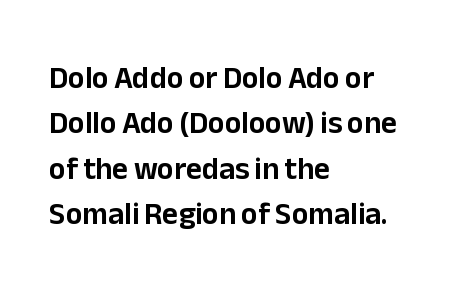
Classification — sans serif. In CSS terms this would be text-align: left. Nothing unusual about the tracking: characters are spaced as the font intends. Summary of vertical rhythm: regular, with standard interline spacing. The specimen omits any rule beneath the text block's lines. These lines were composed using upright roman letters.
